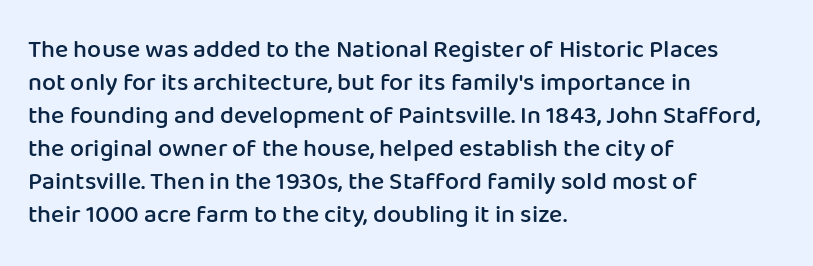
Is the letter spacing exaggerated? No — it looks like the ordinary default. The text block is weighted toward the left margin, trailing off unevenly rightward. Anything drawn beneath the words? Only blank space. The passage shown stacks its lines at a standard gap.
